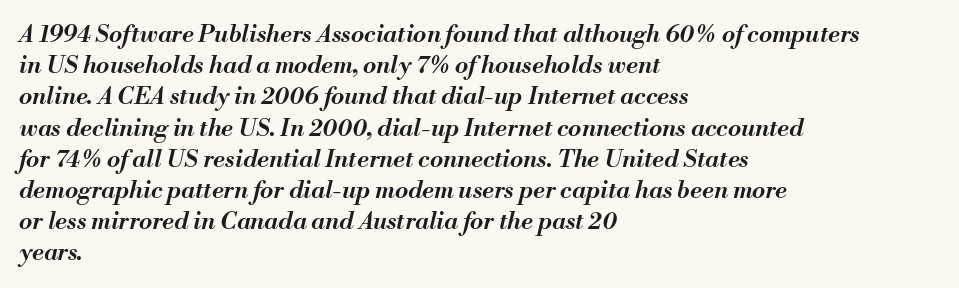
Is the type bold? Partly — it's a semibold, heavier than regular but not fully bold. Is the block centered? No — it sits flush against the left margin. Quick note: interline space is typical. Emphasis-style slanted type is in use.
